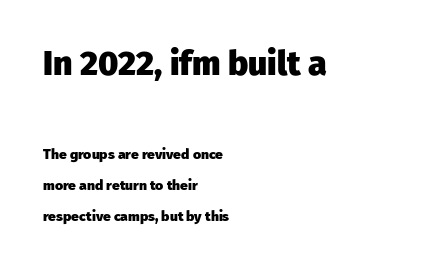
Q: Is the text bold? A: Yes.
Q: Is the text italic (slanted)? A: No, it is upright.
Q: Is the typeface a serif or a sans-serif typeface? A: Sans-serif.
Q: Is the text underlined? A: No.
Q: How is the paragraph aligned? A: Left-aligned.
Q: Is the spacing between letters normal or unusually wide? A: Normal.
Q: Is the spacing between lines tight, normal or loose? A: Loose.
Q: Which block of text is set in a larger size, the first (top) or the second (bottom)? A: The first (top) one.
Q: Width (condensed, normal, or wide)? A: Normal.
Q: Stroke contrast? A: Low.
Q: x-height? A: Medium.
Q: Monospaced? A: No.
